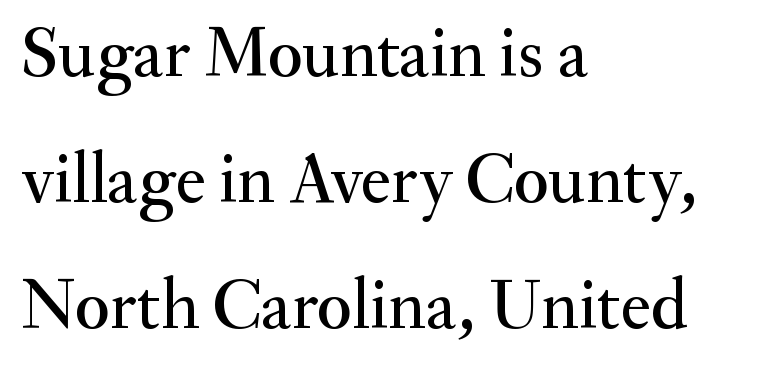
{"serif": "yes", "italic": "no", "width": "normal", "stroke_contrast": "medium", "x_height": "small", "monospaced": "no", "underline": "no", "align": "left", "line_spacing_ratio": 1.75, "letter_spacing": "normal", "letter_spacing_em": 0.0, "glyph_px": 72}
